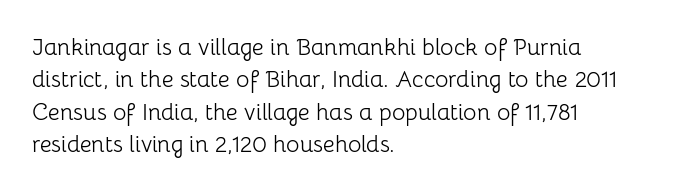
{"italic": "no", "bold": "no", "underline": "no", "align": "left", "line_spacing": "normal", "line_spacing_ratio": 1.41, "letter_spacing": "normal", "letter_spacing_em": 0.0, "glyph_px": 23}
